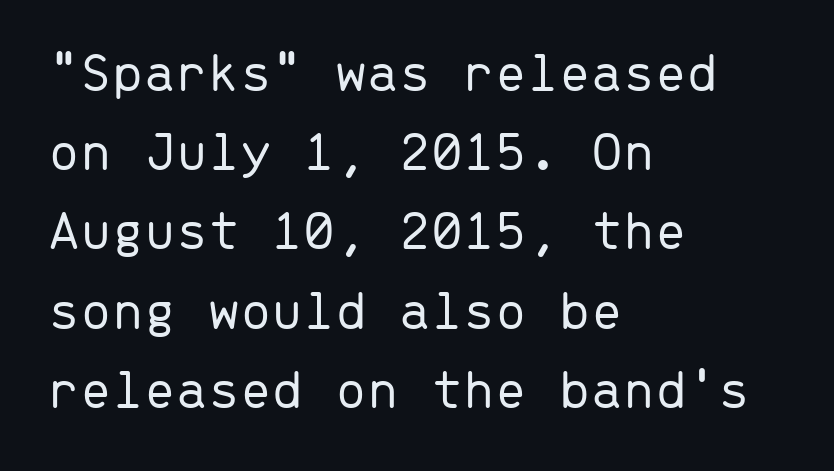
The image shows 57 px light sans-serif type, upright, monospaced; set left-aligned, normal line spacing (1.39x), normal letter spacing, not underlined; low stroke contrast and a medium x-height.
